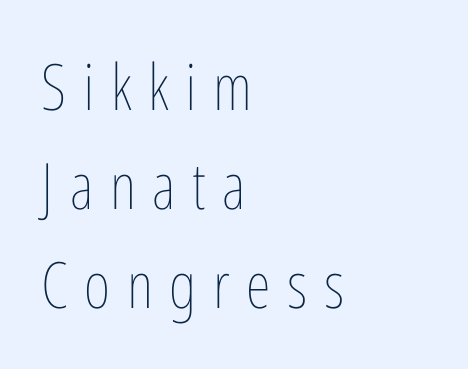
Q: Is the text bold? A: No.
Q: Is the text italic (slanted)? A: No, it is upright.
Q: Is the text underlined? A: No.
Q: How is the paragraph aligned? A: Left-aligned.
Q: Is the spacing between letters normal or unusually wide? A: Unusually wide.
Q: Is the spacing between lines tight, normal or loose? A: Normal.
Q: Width (condensed, normal, or wide)? A: Condensed.
Q: Stroke contrast? A: Low.
Q: x-height? A: Medium.
Q: Monospaced? A: No.
